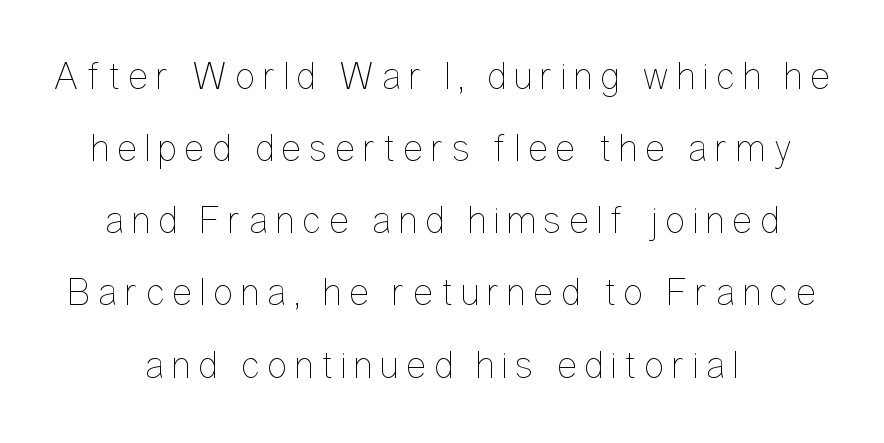
{"italic": "no", "bold": "no", "weight": "thin", "width": "condensed", "stroke_contrast": "low", "x_height": "medium", "monospaced": "no", "underline": "no", "align": "center", "line_spacing_ratio": 1.85, "glyph_px": 39}
